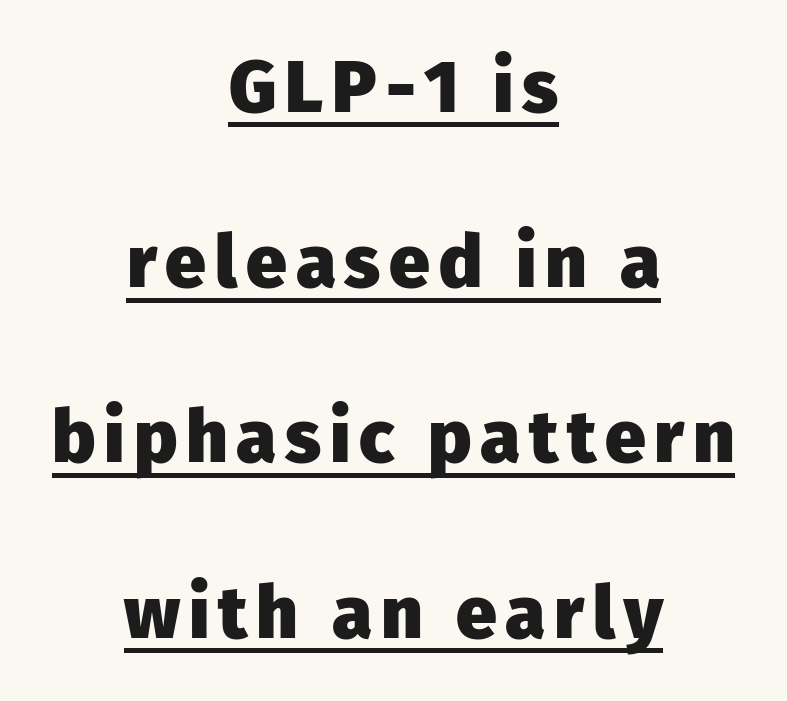
Q: Is the text bold? A: Yes.
Q: Is the text italic (slanted)? A: No, it is upright.
Q: Is the typeface a serif or a sans-serif typeface? A: Sans-serif.
Q: Is the text underlined? A: Yes.
Q: How is the paragraph aligned? A: Centered.
Q: Is the spacing between lines tight, normal or loose? A: Loose.
Q: Width (condensed, normal, or wide)? A: Normal.
Q: Stroke contrast? A: Low.
Q: x-height? A: Medium.
Q: Monospaced? A: No.
